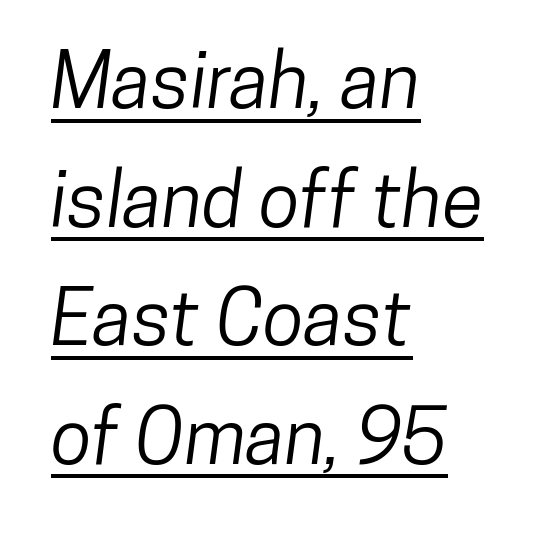
What kind of face is this? One without serifs — a sans. Line spacing here is normal. You could not count columns in this text — the font is proportionally spaced. Inter-character spacing is left at the font's built-in metrics.
